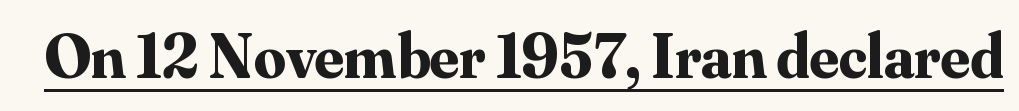
The image shows 63 px bold serif type, upright; set normal letter spacing, underlined; medium stroke contrast and a small x-height.
